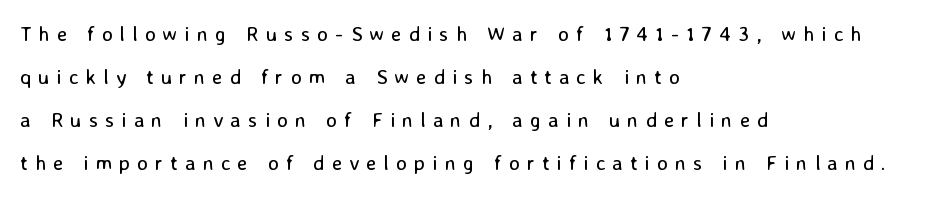
Q: Is the text bold? A: No.
Q: Is the text italic (slanted)? A: No, it is upright.
Q: Is the text underlined? A: No.
Q: How is the paragraph aligned? A: Left-aligned.
Q: Is the spacing between letters normal or unusually wide? A: Unusually wide.
Q: Is the spacing between lines tight, normal or loose? A: Loose.
